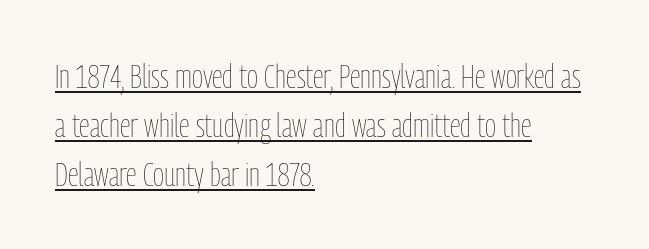
Q: Is the text bold? A: No.
Q: Is the text italic (slanted)? A: No, it is upright.
Q: Is the text underlined? A: Yes.
Q: How is the paragraph aligned? A: Left-aligned.
Q: Is the spacing between letters normal or unusually wide? A: Normal.
Q: Is the spacing between lines tight, normal or loose? A: Normal.
Q: Width (condensed, normal, or wide)? A: Condensed.
Q: Stroke contrast? A: Low.
Q: x-height? A: Medium.
Q: Monospaced? A: No.
